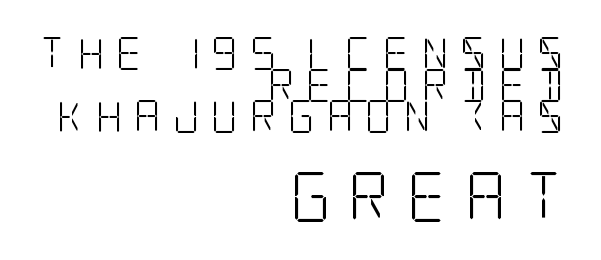
The image shows 50 px light, condensed serif type, upright; set right-aligned, tight line spacing (0.96x), unusually wide letter spacing (+0.35 em), not underlined; the second (bottom) block is 1.52x larger; low stroke contrast and a large x-height.
